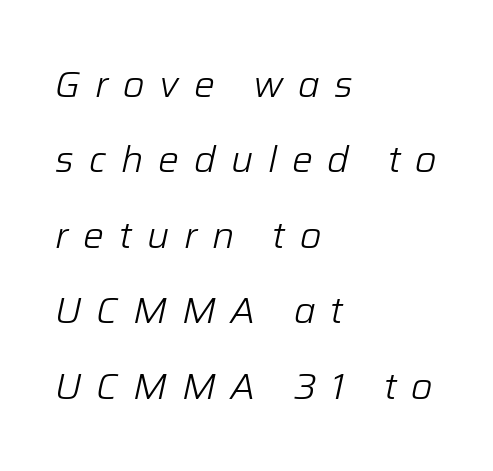
The image shows 37 px light type, italic (leaning right); set left-aligned, loose line spacing (2.04x), unusually wide letter spacing (+0.4 em), not underlined; low stroke contrast and a medium x-height.
